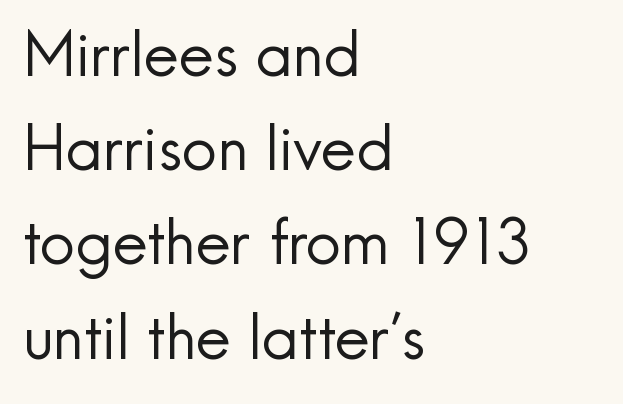
{"serif": "no", "italic": "no", "bold": "no", "weight": "regular", "width": "normal", "x_height": "small", "monospaced": "no", "underline": "no", "align": "left", "line_spacing": "normal", "line_spacing_ratio": 1.52, "letter_spacing": "normal", "letter_spacing_em": 0.0, "glyph_px": 62}
